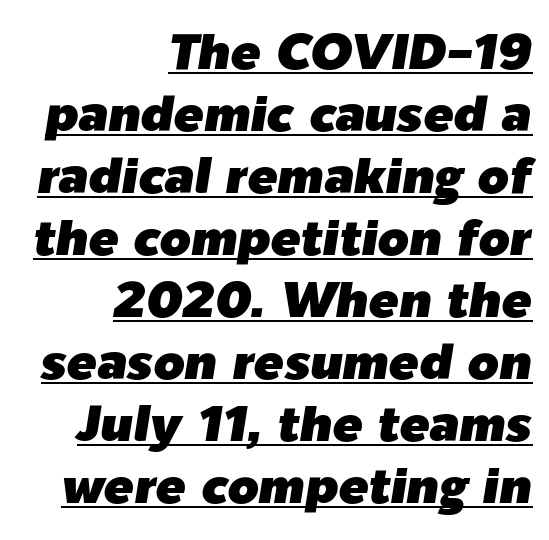
The line texture is even and compact thanks to regular tracking. These lines stack with their right ends in a neat column. Spacing verdict: proportional, widths tailored to each character. Compared with ordinary roman type, these characters are visibly tilted. Has an underline been added? It has.
